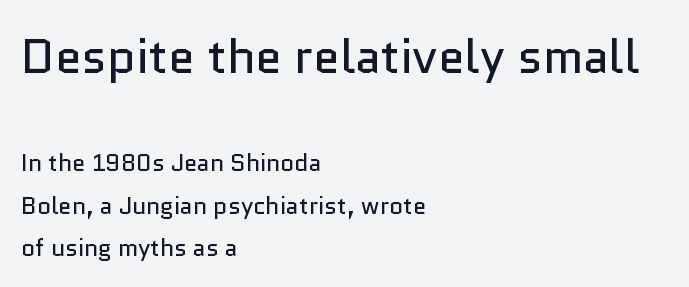
Whoever set this made the first block the dominant, larger element. Letter spacing: default. Honestly, there is no underline to notice here at all. Varying glyph widths throughout — classic text-font behaviour. To sum up the face: it is a sans, with no serifs. Reading down the block, your eye returns to a fixed left position each line.
